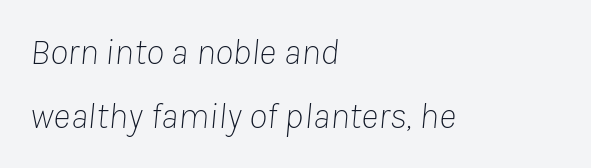
The rendering uses natural spacing where letterforms have individual widths. Rule under the text: the space is simply empty. Does the lettering tilt? It does — this is italic. Unbolded letterforms with no extra heft. The paragraph shown leans on its left margin. Is the letter spacing exaggerated? No — it looks like the ordinary default.
